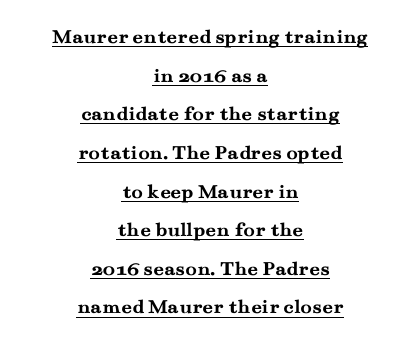
How heavy is the stroke? Heavy — this is a bold. These lines were composed using upright roman letters. Standard letterfit; no display-style spreading of the glyphs. These lines are centered, leaving both edges ragged. This is underlined copy, the kind a proofreader might mark for attention.
